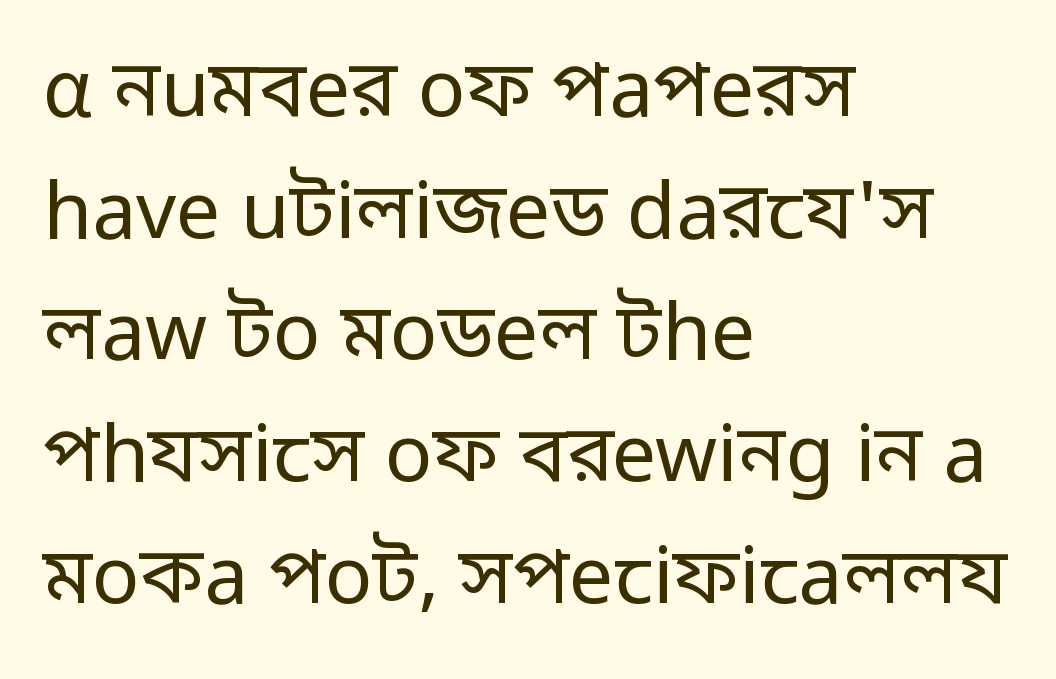
{"serif": "no", "italic": "no", "bold": "no", "weight": "regular", "width": "normal", "stroke_contrast": "low", "x_height": "medium", "monospaced": "no", "underline": "no", "align": "left", "line_spacing": "normal", "line_spacing_ratio": 1.54, "letter_spacing": "normal", "letter_spacing_em": 0.0, "glyph_px": 79}
